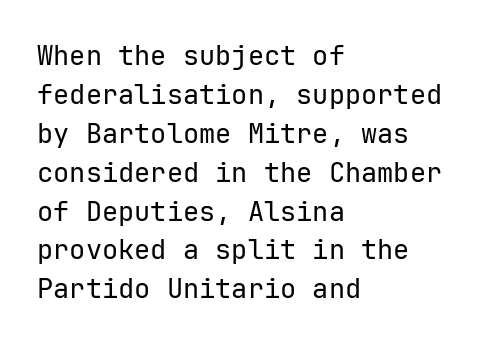
The image shows 27 px text type, upright; set left-aligned, normal line spacing (1.44x), normal letter spacing, not underlined.
